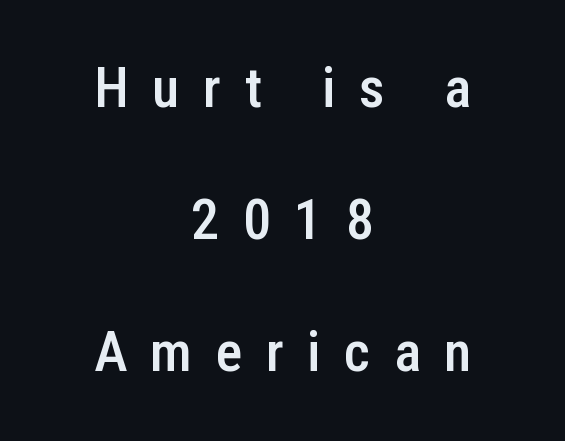
{"serif": "no", "italic": "no", "bold": "semi", "weight": "semibold", "width": "condensed", "stroke_contrast": "low", "x_height": "medium", "monospaced": "no", "underline": "no", "align": "center", "line_spacing": "loose", "line_spacing_ratio": 2.36, "letter_spacing": "wide", "letter_spacing_em": 0.42, "glyph_px": 56}
